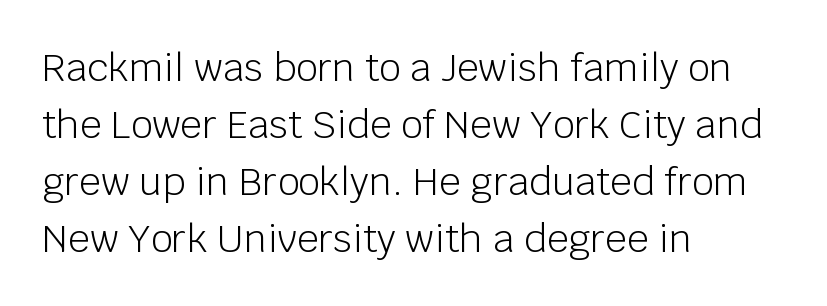
Q: Is the text bold? A: No.
Q: Is the text italic (slanted)? A: No, it is upright.
Q: Is the typeface a serif or a sans-serif typeface? A: Sans-serif.
Q: Is the text underlined? A: No.
Q: How is the paragraph aligned? A: Left-aligned.
Q: Is the spacing between letters normal or unusually wide? A: Normal.
Q: Is the spacing between lines tight, normal or loose? A: Normal.
Q: Width (condensed, normal, or wide)? A: Normal.
Q: Stroke contrast? A: Low.
Q: x-height? A: Large.
Q: Monospaced? A: No.
